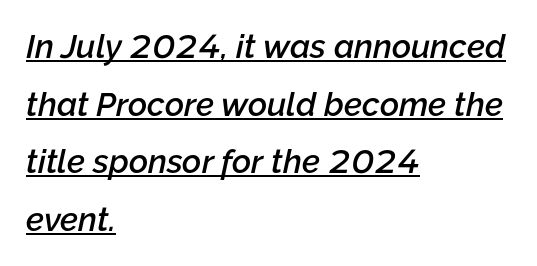
The image shows 33 px semibold type, italic (leaning right); set left-aligned, line spacing 1.75x, normal letter spacing, underlined; low stroke contrast and a medium x-height.
